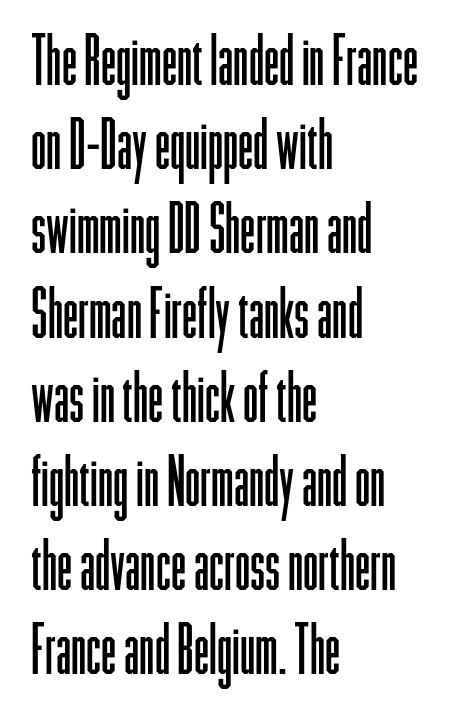
The image shows 69 px light, condensed sans-serif type, upright; set left-aligned, line spacing 1.22x, normal letter spacing, not underlined; low stroke contrast and a medium x-height.
